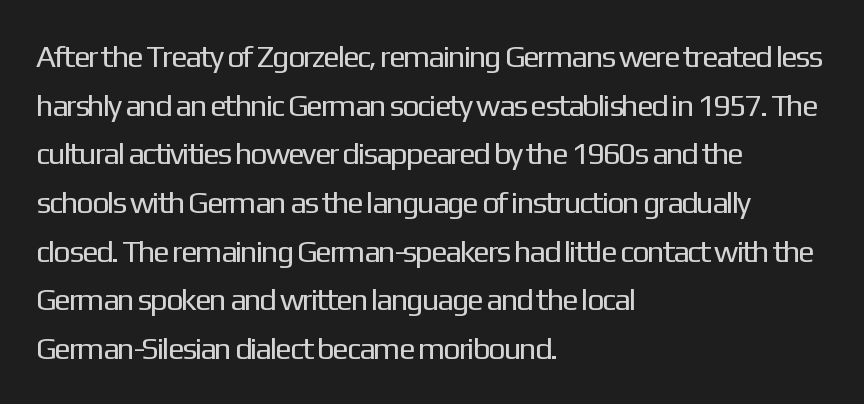
Q: Is the text bold? A: No.
Q: Is the text italic (slanted)? A: No, it is upright.
Q: Is the typeface a serif or a sans-serif typeface? A: Sans-serif.
Q: Is the text underlined? A: No.
Q: How is the paragraph aligned? A: Left-aligned.
Q: Is the spacing between letters normal or unusually wide? A: Normal.
Q: Is the spacing between lines tight, normal or loose? A: Normal.
Q: Width (condensed, normal, or wide)? A: Normal.
Q: Stroke contrast? A: Low.
Q: x-height? A: Medium.
Q: Monospaced? A: No.
